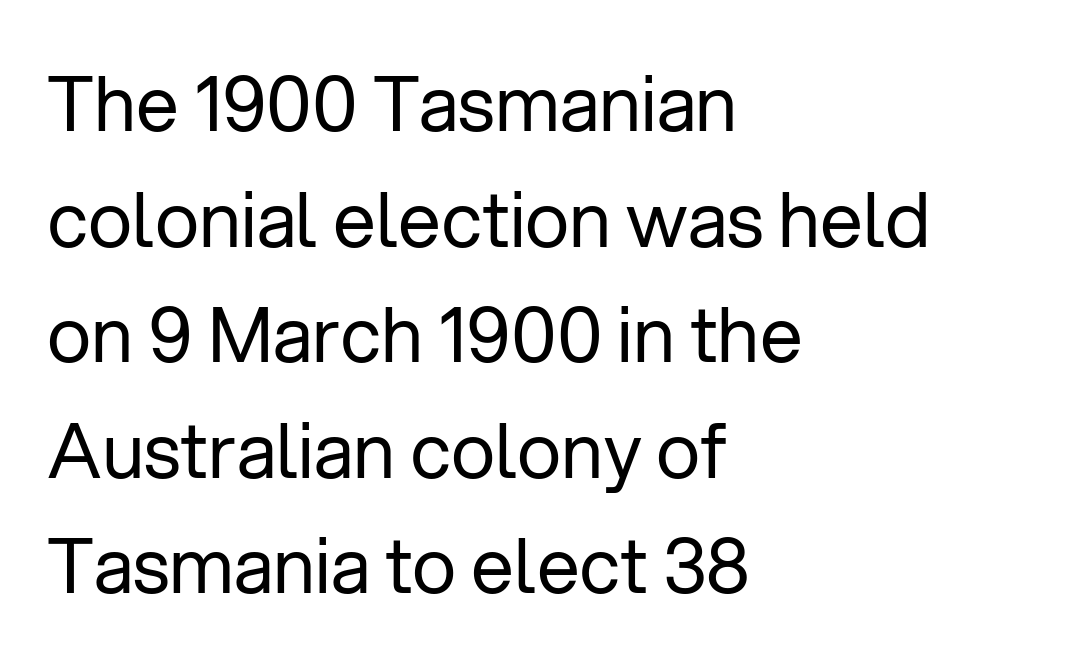
{"serif": "no", "italic": "no", "bold": "no", "weight": "regular", "width": "normal", "stroke_contrast": "low", "x_height": "medium", "monospaced": "no", "underline": "no", "align": "left", "line_spacing": "normal", "line_spacing_ratio": 1.52, "letter_spacing": "normal", "letter_spacing_em": 0.0, "glyph_px": 76}
